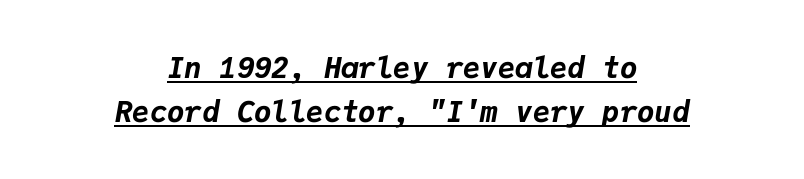
This sample has the even, mechanical cadence of fixed-width lettering. Thick stems and heavy bowls — unmistakably bold. Letter spacing: default. The compositor balanced each line on the midline.
